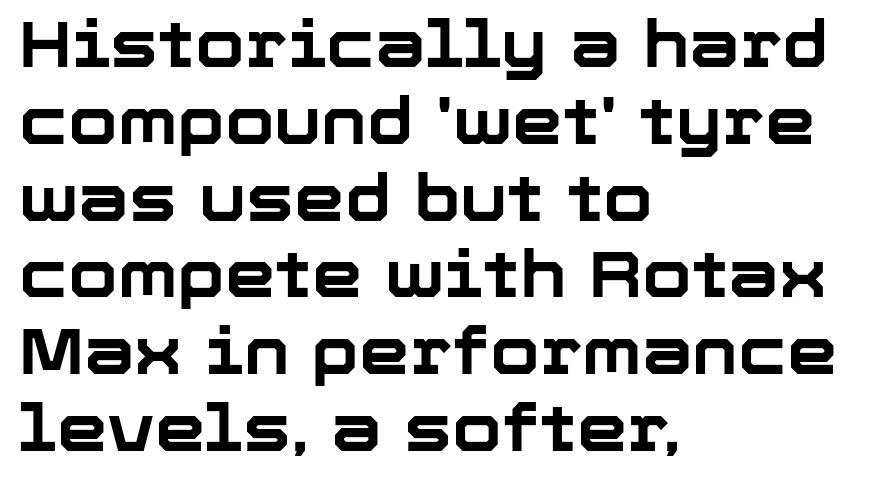
The lettering holds an erect, upright posture throughout. No word sits above an underline. These lines are composed in type without serifs. A typesetter would call this proportional, since set widths differ per character.
